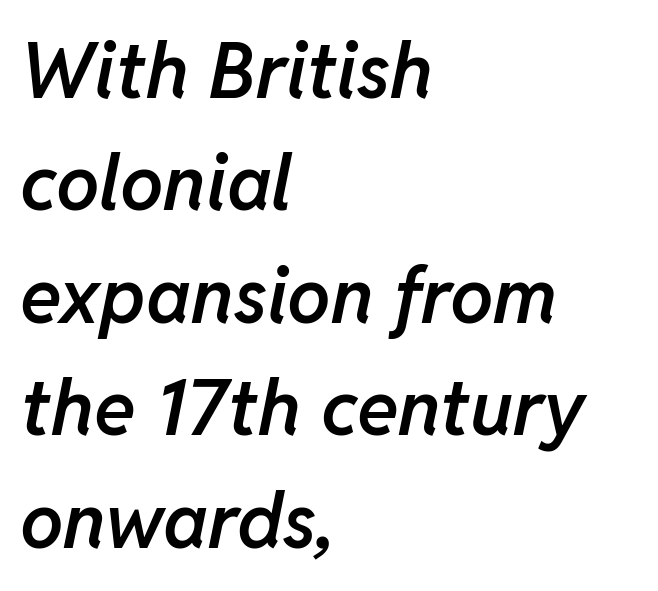
Varying glyph widths throughout — classic text-font behaviour. One-word summary of the alignment: left. Summary of vertical rhythm: regular, with standard interline spacing. A bit beefed up — I'd call it semibold rather than bold. In terms of letterspacing, this is plain default setting. The specimen omits any rule beneath the text block's lines.
